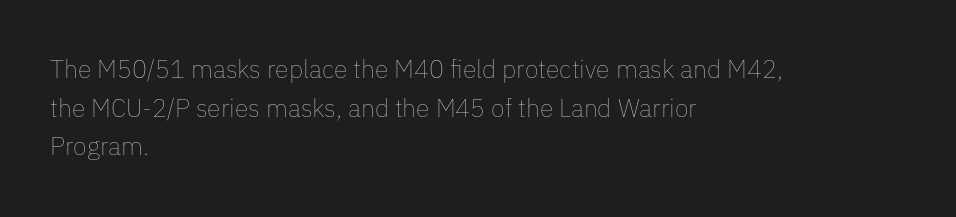
{"italic": "no", "bold": "no", "underline": "no", "align": "left", "line_spacing": "normal", "line_spacing_ratio": 1.55, "letter_spacing": "normal", "letter_spacing_em": 0.0, "glyph_px": 25}
